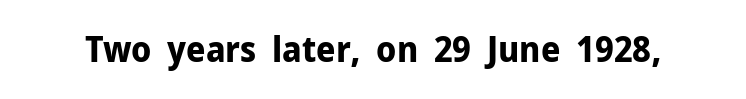
Tall strokes in this sample are plumb rather than angled. Varying glyph widths throughout — classic text-font behaviour. Default kerning and tracking; the words read as compact shapes. Its strokes are broad and dark, the hallmark of bold type. Quick note: underline off.
